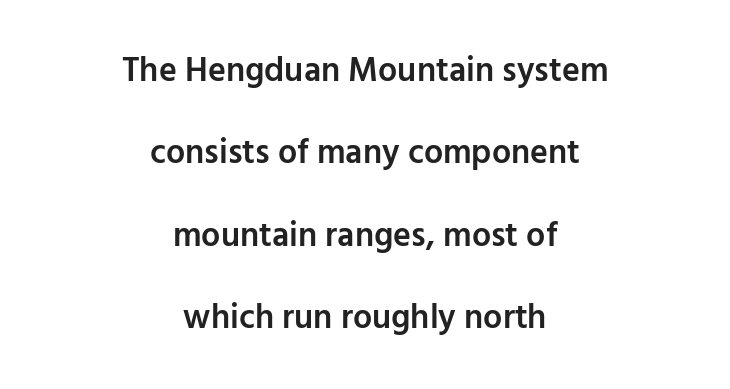
The image shows 34 px semibold sans-serif type, upright; set centered, loose line spacing (2.42x), normal letter spacing, not underlined; low stroke contrast and a medium x-height.
